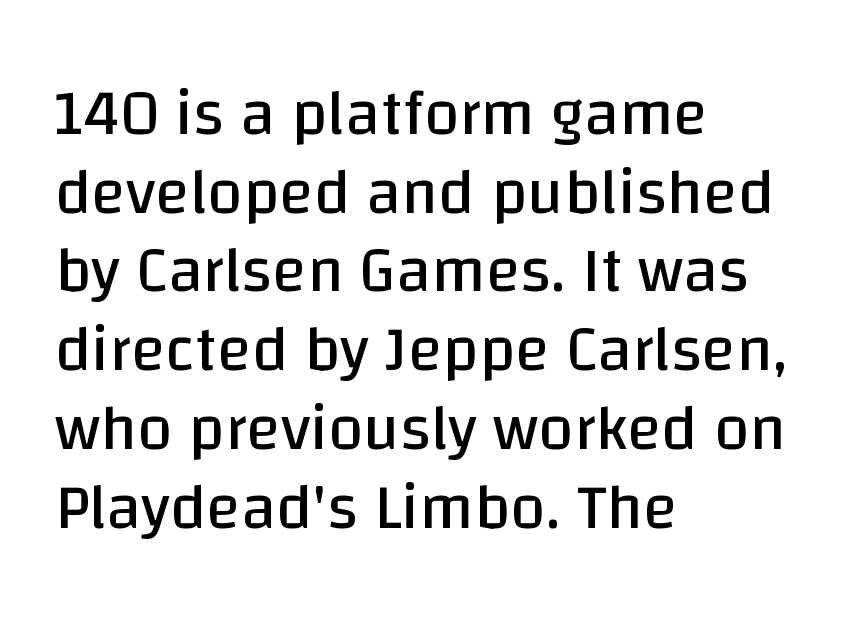
The image shows 64 px regular-weight sans-serif type, upright; set left-aligned, line spacing 1.23x, normal letter spacing, not underlined; low stroke contrast and a large x-height.
